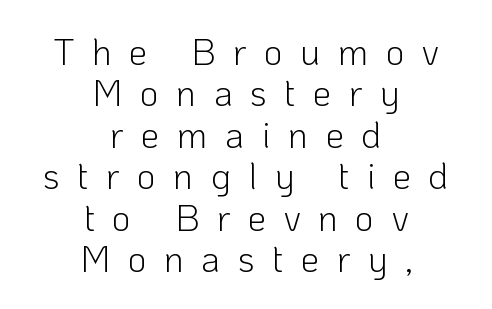
The image shows 37 px light sans-serif type, upright; set centered, tight line spacing (1.12x), unusually wide letter spacing (+0.47 em), not underlined; low stroke contrast and a medium x-height.
